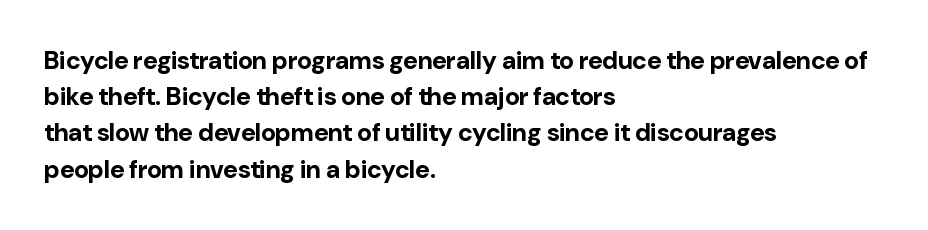
The image shows 25 px bold type, upright; set left-aligned, normal line spacing (1.45x), normal letter spacing, not underlined.
